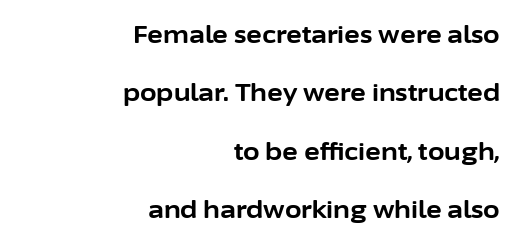
A roman cut, with each character standing at attention. Plain, unruled lines of type. The letterforms sit shoulder to shoulder at normal distance. The characters look thick and weighty, a clear bold. The typesetter chose a ragged-left arrangement here.
